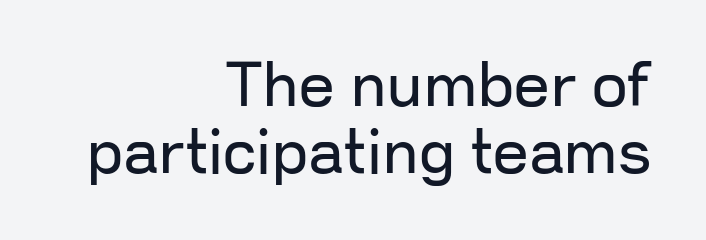
The image shows 63 px regular-weight sans-serif type, upright; set right-aligned, tight line spacing (1.07x), normal letter spacing, not underlined; low stroke contrast and a medium x-height.
